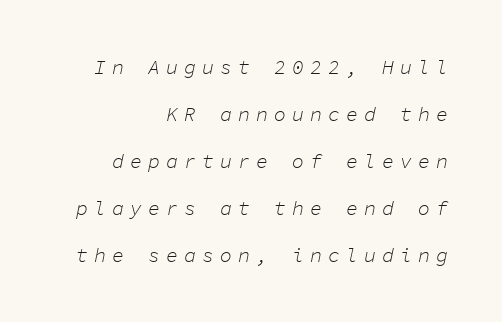
The image shows 20 px text type, italic (leaning right); set right-aligned, loose line spacing (2.35x), unusually wide letter spacing (+0.3 em), not underlined.
